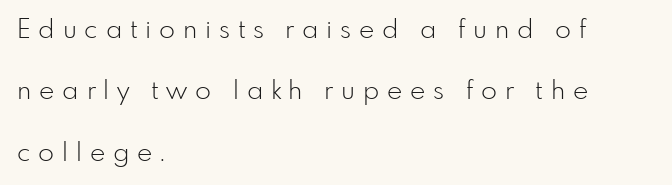
The rendering inserts visible extra space after every character. A quiet, ordinary-to-light weight characterises the typeface. The rag falls on the right side of this text block. Ordinary non-slanted type is in use. The strip under each line holds only bare page. The designer dialed line spacing up above the default.
